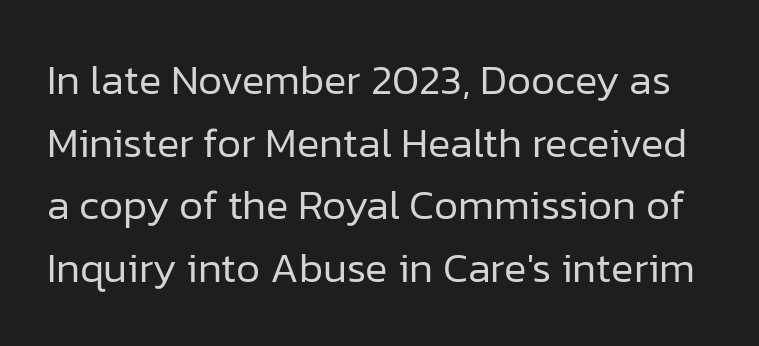
The image shows 42 px regular-weight sans-serif type, upright; set normal line spacing (1.49x), normal letter spacing, not underlined; low stroke contrast and a medium x-height.
